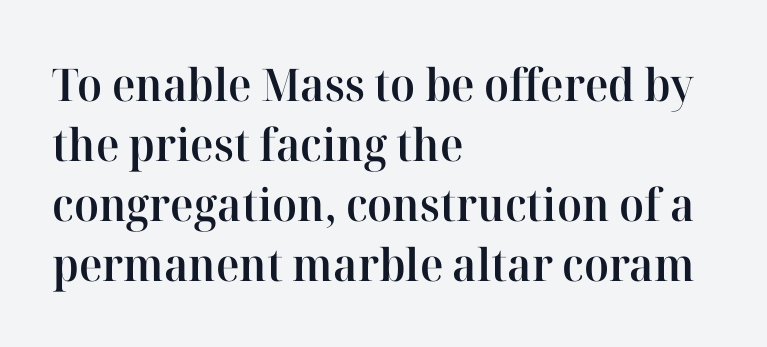
{"serif": "yes", "italic": "no", "bold": "semi", "weight": "semibold", "width": "normal", "stroke_contrast": "high", "x_height": "medium", "monospaced": "no", "underline": "no", "align": "left", "line_spacing": "normal", "line_spacing_ratio": 1.33, "letter_spacing": "normal", "letter_spacing_em": 0.0, "glyph_px": 45}
